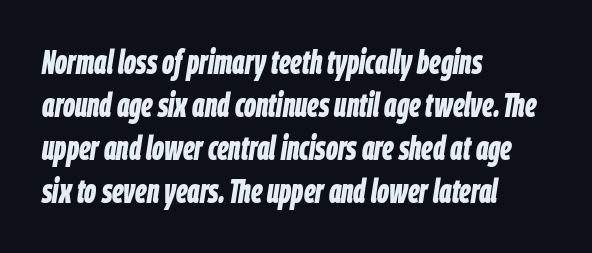
{"italic": "yes", "lean": "right", "slant_degrees": 9, "bold": "yes", "weight": "bold", "width": "condensed", "stroke_contrast": "low", "x_height": "large", "monospaced": "no", "underline": "no", "align": "left", "line_spacing": "normal", "line_spacing_ratio": 1.3, "letter_spacing": "normal", "letter_spacing_em": 0.0, "glyph_px": 33}
